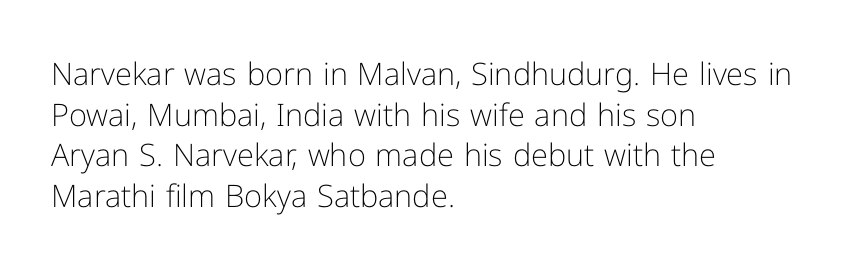
The image shows 31 px light sans-serif type, upright; set left-aligned, normal line spacing (1.31x), normal letter spacing, not underlined; low stroke contrast and a medium x-height.
